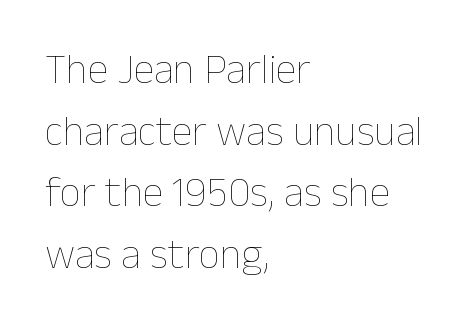
{"italic": "no", "bold": "no", "weight": "thin", "width": "normal", "stroke_contrast": "low", "x_height": "medium", "monospaced": "no", "underline": "no", "align": "left", "line_spacing": "normal", "line_spacing_ratio": 1.47, "letter_spacing": "normal", "letter_spacing_em": 0.0, "glyph_px": 42}
